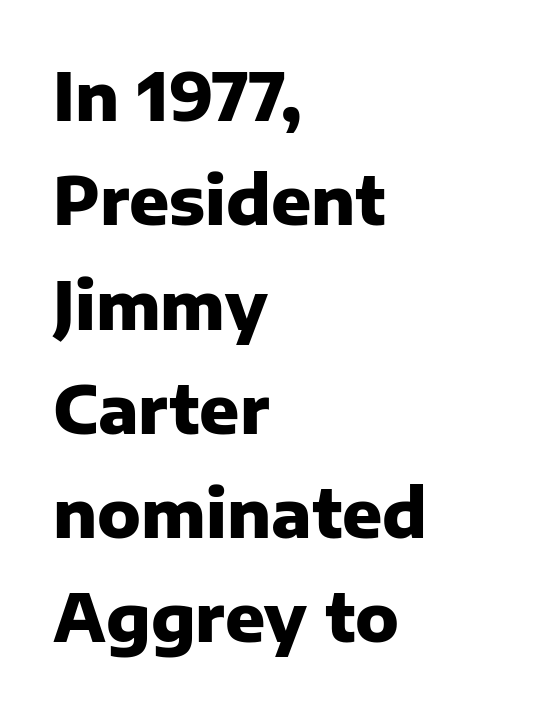
{"serif": "no", "italic": "no", "bold": "yes", "weight": "heavy", "width": "normal", "stroke_contrast": "low", "x_height": "medium", "monospaced": "no", "underline": "no", "align": "left", "line_spacing": "normal", "line_spacing_ratio": 1.58, "letter_spacing": "normal", "letter_spacing_em": 0.0, "glyph_px": 66}
